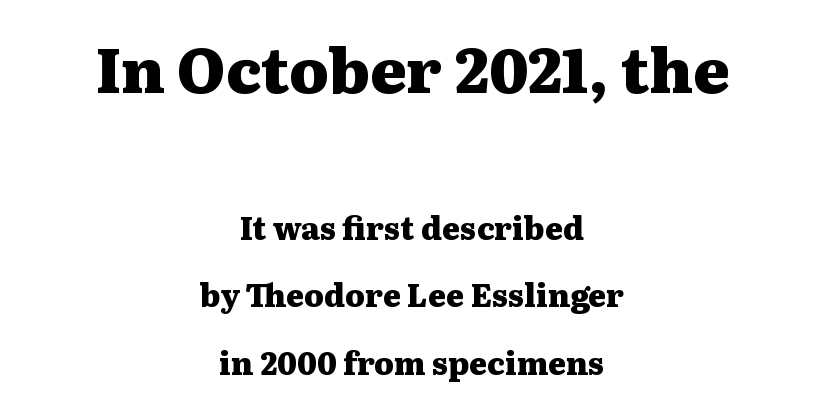
{"serif": "yes", "italic": "no", "bold": "yes", "weight": "heavy", "width": "wide", "stroke_contrast": "medium", "x_height": "medium", "monospaced": "no", "underline": "no", "align": "center", "line_spacing": "loose", "line_spacing_ratio": 2.18, "letter_spacing": "normal", "letter_spacing_em": 0.0, "larger_block": "first", "size_ratio": 2.0, "glyph_px": 62}
